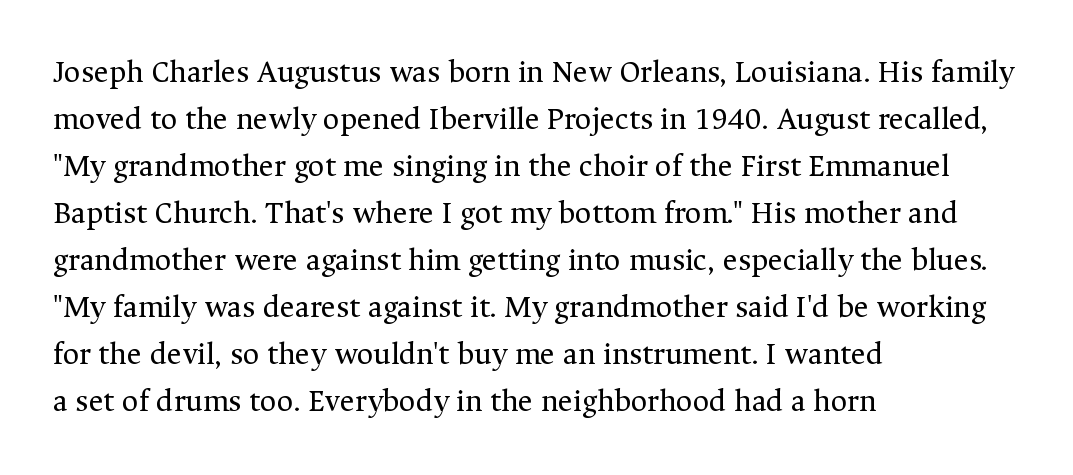
Looks like regular typesetting: each glyph gets only the width it needs. The line-height multiplier appears to be the usual default. The letters sit at their default tracking, neither squeezed nor spread. No word sits above an underline. No extra ink here — the face is not bold. When letters stand straight like this, we call the style roman or upright.
